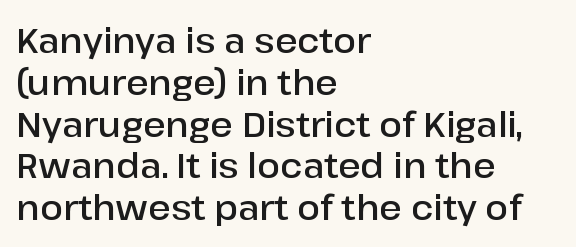
Each letter keeps its own natural width here, so spacing adapts to shape. The typesetting leans somewhat heavy: a semibold. You can tell from the bare stems that sans-serif type was used. Teacher's note: observe the even left margin — that is flush-left alignment. The space beneath each line is pristine and unruled. The type sits square on the baseline with zero lean.
